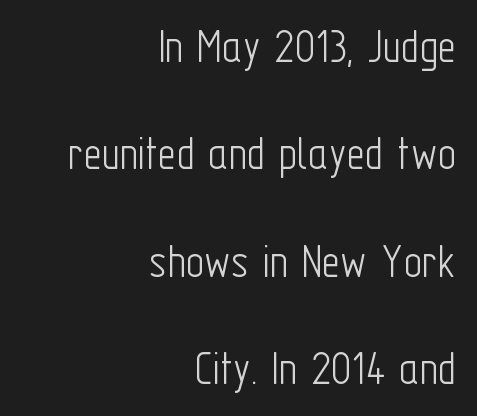
Just letters on the line, the space beneath them empty. Line spacing here is loose. This sample uses a sans-serif face. Caption: standard tracking, unaltered. Visually the block forms a straight wall on the right and a jagged coastline on the left. Ink coverage per letter is moderate at most.
